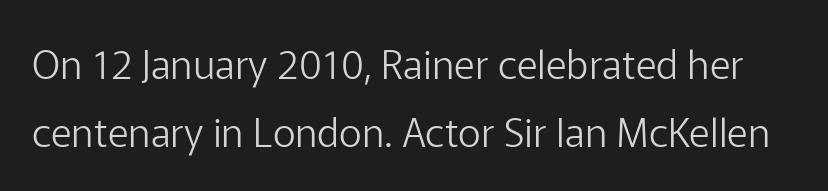
A roman cut, with each character standing at attention. The line-height multiplier appears to be the usual default. Underlining? Definitely not there. Here the glyphs are tracked normally, forming tight word shapes. No feet cap the strokes, marking this as sans-serif type.
